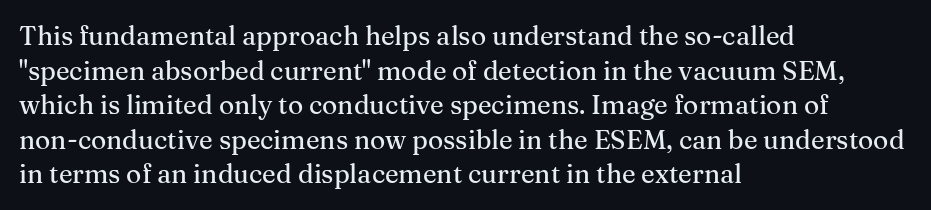
Reading down the block, your eye returns to a fixed left position each line. The line-height multiplier appears to be the usual default. Anything drawn beneath the words? Only blank space. Nope, not italic — everything's standing straight. No extra tracking has been applied to these lines.
